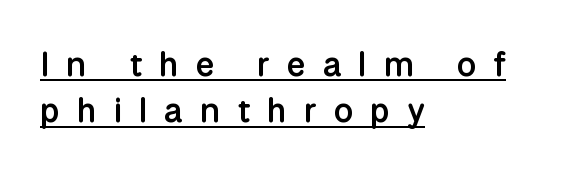
Q: Is the text bold? A: Semi-bold.
Q: Is the text italic (slanted)? A: No, it is upright.
Q: Is the typeface a serif or a sans-serif typeface? A: Sans-serif.
Q: Is the text underlined? A: Yes.
Q: How is the paragraph aligned? A: Left-aligned.
Q: Is the spacing between letters normal or unusually wide? A: Unusually wide.
Q: Is the spacing between lines tight, normal or loose? A: Normal.
Q: Width (condensed, normal, or wide)? A: Normal.
Q: Stroke contrast? A: Low.
Q: x-height? A: Medium.
Q: Monospaced? A: No.
